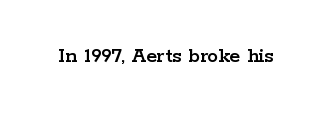
The image shows 22 px text type, upright; set normal letter spacing, not underlined.
